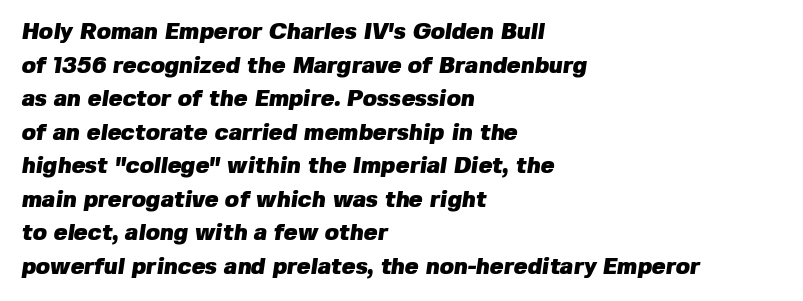
Q: Is the text bold? A: Yes.
Q: Is the text underlined? A: No.
Q: How is the paragraph aligned? A: Left-aligned.
Q: Is the spacing between letters normal or unusually wide? A: Normal.
Q: Is the spacing between lines tight, normal or loose? A: Normal.
